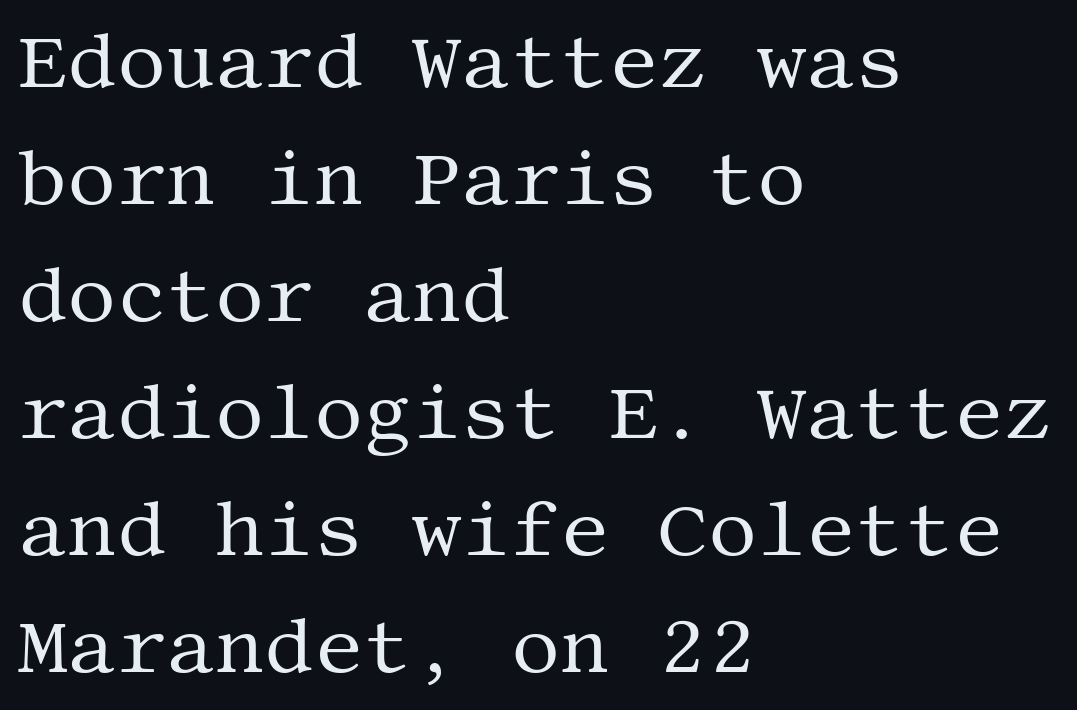
{"serif": "yes", "italic": "no", "bold": "no", "weight": "regular", "width": "normal", "stroke_contrast": "medium", "x_height": "large", "underline": "no", "align": "left", "line_spacing": "normal", "line_spacing_ratio": 1.52, "letter_spacing": "normal", "letter_spacing_em": 0.0, "glyph_px": 77}
